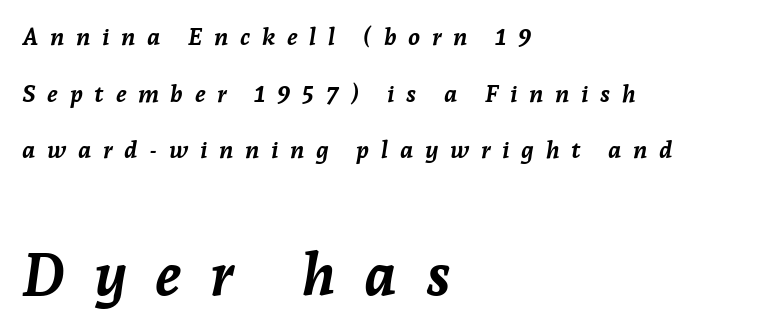
{"italic": "yes", "lean": "right", "slant_degrees": 7, "bold": "yes", "weight": "semibold", "width": "normal", "stroke_contrast": "low", "x_height": "medium", "monospaced": "no", "underline": "no", "align": "left", "line_spacing": "loose", "line_spacing_ratio": 2.36, "letter_spacing": "wide", "letter_spacing_em": 0.48, "larger_block": "second", "size_ratio": 2.46, "glyph_px": 59}
